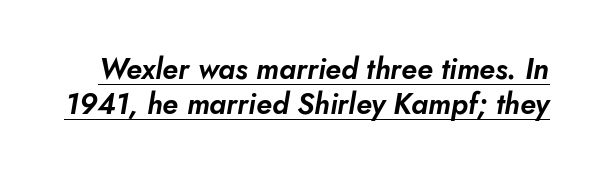
The image shows 29 px text type, italic (leaning right); set line spacing 1.2x, normal letter spacing, underlined; low stroke contrast and a small x-height.
